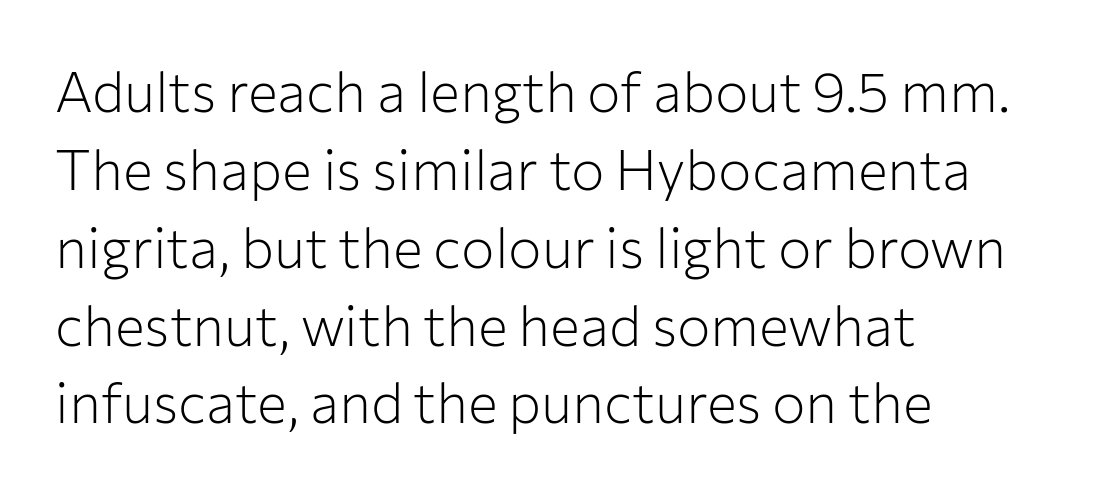
Has an underline been added? It has not. The vertical gap from one line to the next is medium. Standard letterfit; no display-style spreading of the glyphs. Italic: no, the glyphs are upright roman. Each stroke keeps to a modest, everyday thickness or less.
